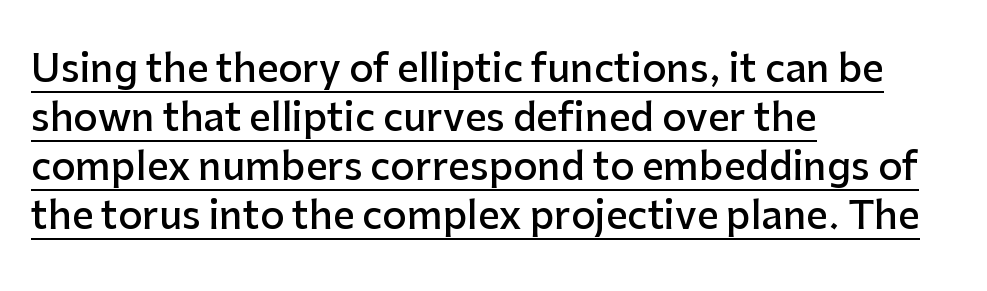
Q: Is the text bold? A: Semi-bold.
Q: Is the text italic (slanted)? A: No, it is upright.
Q: Is the typeface a serif or a sans-serif typeface? A: Sans-serif.
Q: Is the text underlined? A: Yes.
Q: How is the paragraph aligned? A: Left-aligned.
Q: Is the spacing between letters normal or unusually wide? A: Normal.
Q: Is the spacing between lines tight, normal or loose? A: Normal.
Q: Width (condensed, normal, or wide)? A: Normal.
Q: Stroke contrast? A: Low.
Q: x-height? A: Medium.
Q: Monospaced? A: No.
